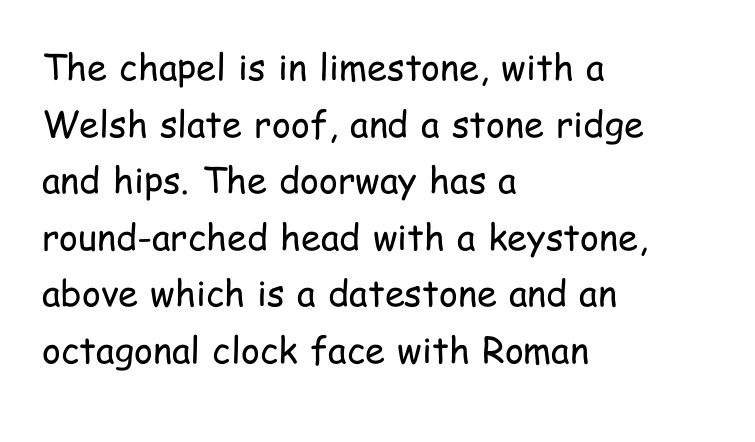
{"serif": "no", "italic": "no", "bold": "no", "weight": "regular", "width": "condensed", "stroke_contrast": "low", "x_height": "medium", "monospaced": "no", "underline": "no", "align": "left", "line_spacing": "normal", "line_spacing_ratio": 1.57, "letter_spacing": "normal", "letter_spacing_em": 0.0, "glyph_px": 36}
